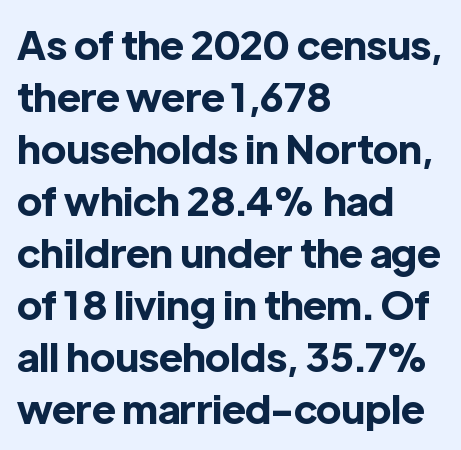
Q: Is the text bold? A: Yes.
Q: Is the text italic (slanted)? A: No, it is upright.
Q: Is the typeface a serif or a sans-serif typeface? A: Sans-serif.
Q: Is the text underlined? A: No.
Q: How is the paragraph aligned? A: Left-aligned.
Q: Is the spacing between letters normal or unusually wide? A: Normal.
Q: Is the spacing between lines tight, normal or loose? A: Normal.
Q: Width (condensed, normal, or wide)? A: Normal.
Q: x-height? A: Medium.
Q: Monospaced? A: No.
